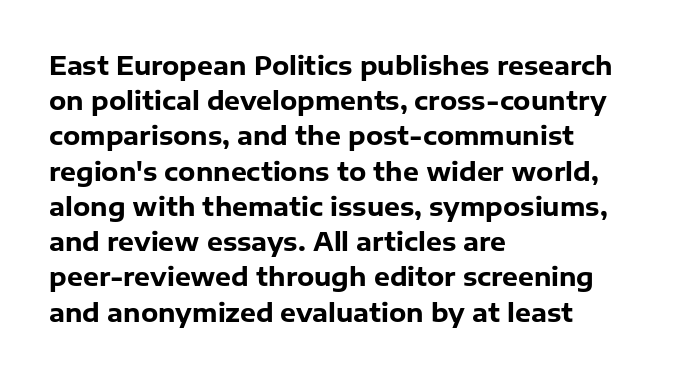
Here the glyphs are tracked normally, forming tight word shapes. Posture: upright roman. Plain, unruled lines of type. Leading matches the norm, producing a regular column.
